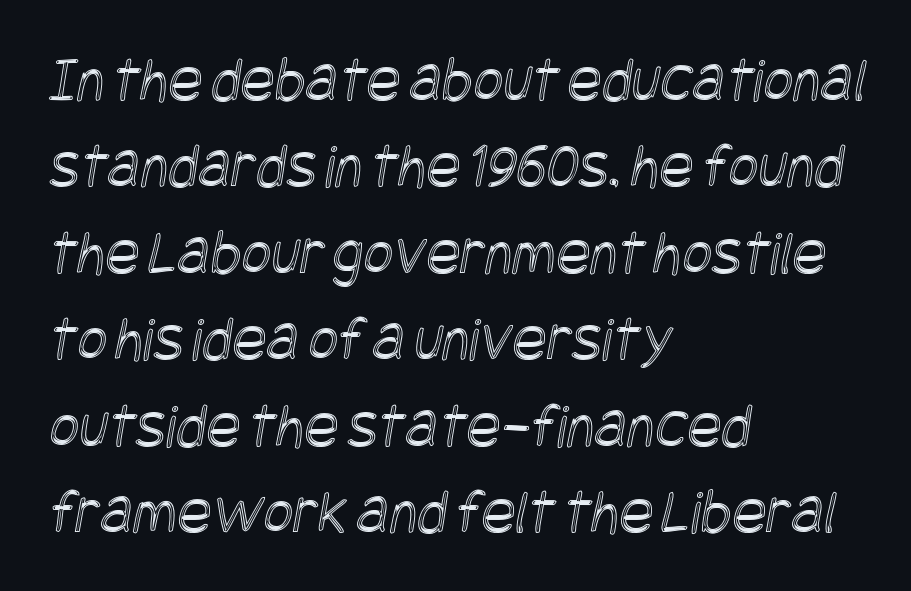
{"width": "condensed", "x_height": "large", "underline": "no", "align": "left", "line_spacing": "normal", "line_spacing_ratio": 1.35, "letter_spacing": "normal", "letter_spacing_em": 0.0, "glyph_px": 64}
